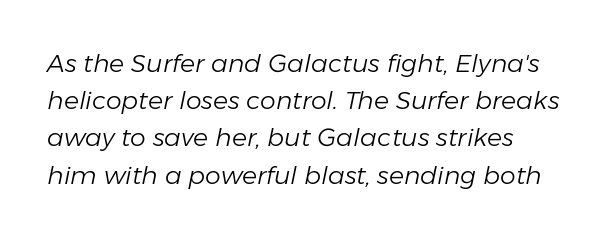
The image shows 25 px text type, italic (leaning right); set normal line spacing (1.49x), normal letter spacing, not underlined.
